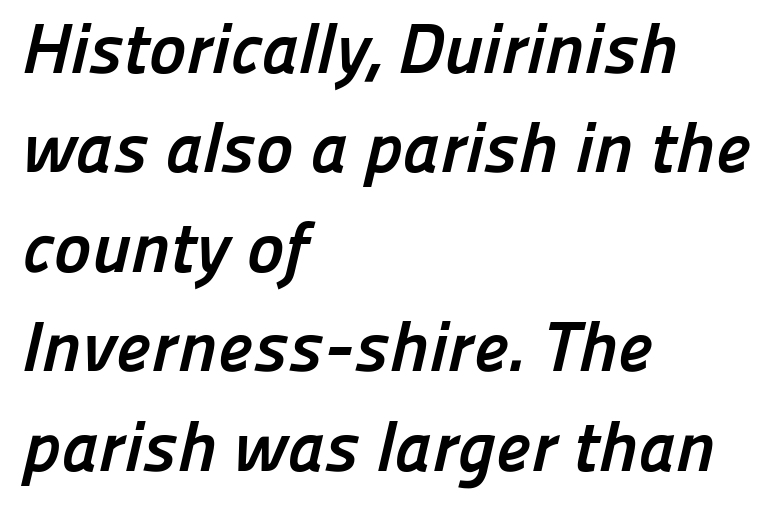
The image shows 71 px semibold sans-serif type; set left-aligned, normal line spacing (1.4x), normal letter spacing, not underlined; low stroke contrast and a medium x-height.
